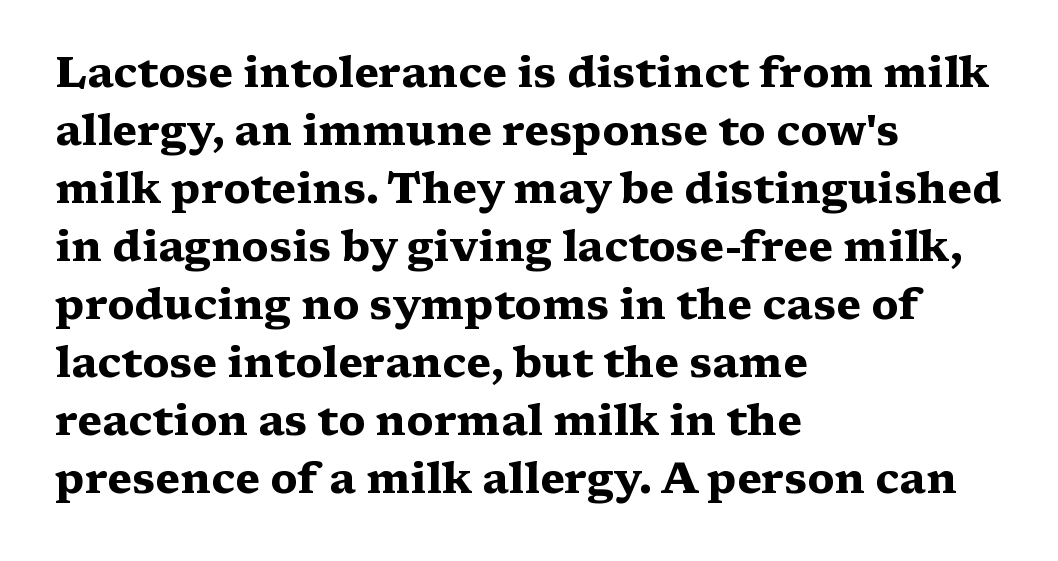
The image shows 43 px heavy, wide serif type, upright; set left-aligned, normal line spacing (1.35x), normal letter spacing, not underlined; medium stroke contrast and a medium x-height.
